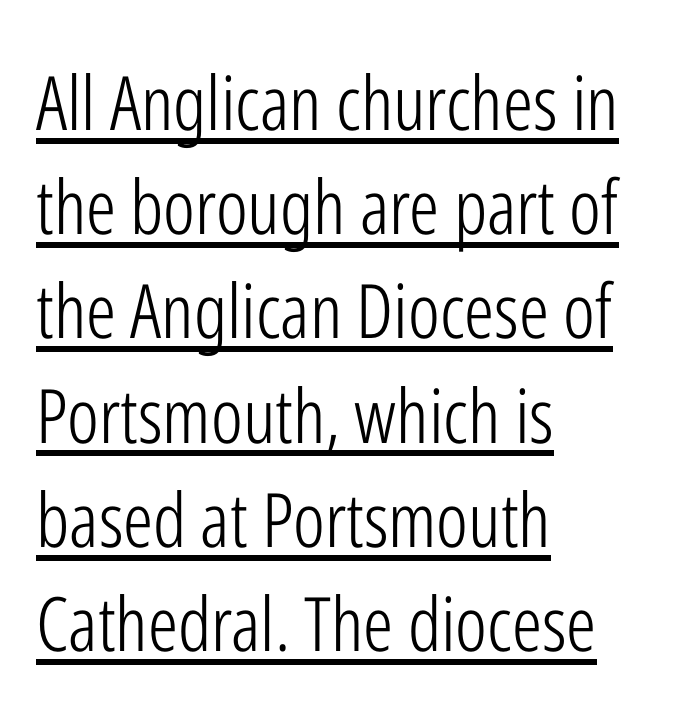
Q: Is the text bold? A: No.
Q: Is the text italic (slanted)? A: No, it is upright.
Q: Is the typeface a serif or a sans-serif typeface? A: Sans-serif.
Q: Is the text underlined? A: Yes.
Q: How is the paragraph aligned? A: Left-aligned.
Q: Is the spacing between letters normal or unusually wide? A: Normal.
Q: Is the spacing between lines tight, normal or loose? A: Normal.
Q: Width (condensed, normal, or wide)? A: Condensed.
Q: Stroke contrast? A: Low.
Q: x-height? A: Medium.
Q: Monospaced? A: No.
